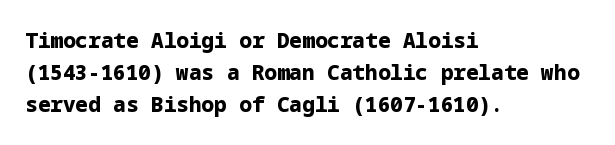
The image shows 21 px bold type, upright; set left-aligned, normal line spacing (1.53x), normal letter spacing, not underlined.
